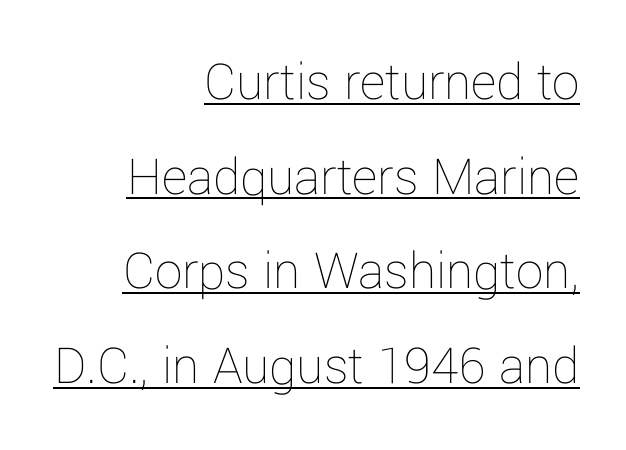
{"italic": "no", "bold": "no", "weight": "thin", "width": "normal", "stroke_contrast": "low", "x_height": "medium", "monospaced": "no", "underline": "yes", "align": "right", "line_spacing_ratio": 1.72, "letter_spacing": "normal", "letter_spacing_em": 0.0, "glyph_px": 55}
